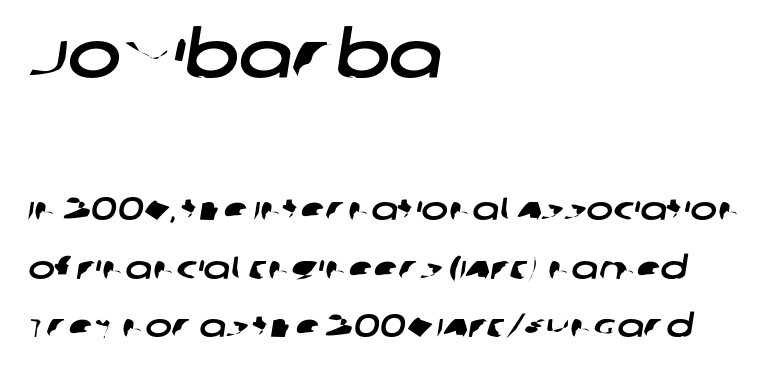
The image shows 64 px wide sans-serif type; set left-aligned, line spacing 1.83x, normal letter spacing, not underlined; the first (top) block is 2.0x larger; low stroke contrast and a large x-height.
